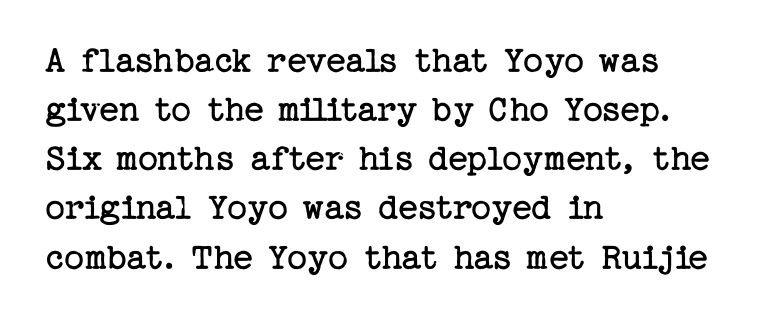
Q: Is the text bold? A: No.
Q: Is the text italic (slanted)? A: No, it is upright.
Q: Is the typeface a serif or a sans-serif typeface? A: Serif.
Q: Is the text underlined? A: No.
Q: How is the paragraph aligned? A: Left-aligned.
Q: Is the spacing between letters normal or unusually wide? A: Normal.
Q: Is the spacing between lines tight, normal or loose? A: Normal.
Q: Width (condensed, normal, or wide)? A: Normal.
Q: Stroke contrast? A: Low.
Q: x-height? A: Medium.
